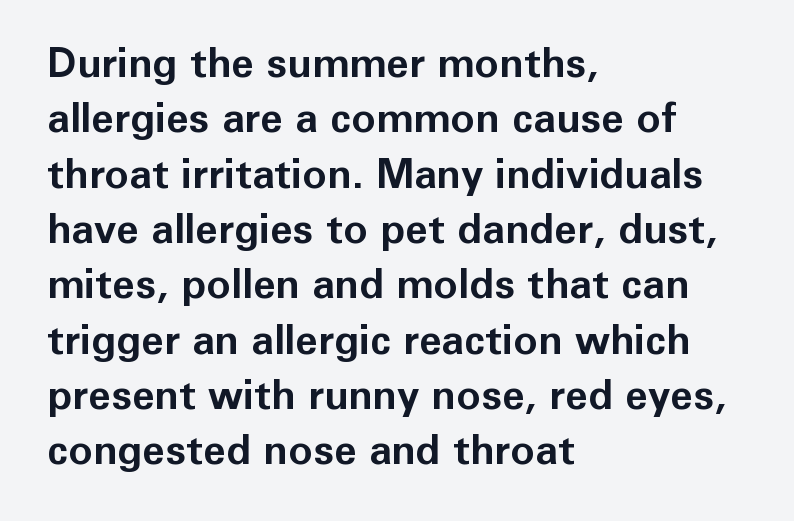
The image shows 41 px bold sans-serif type, upright; set left-aligned, normal line spacing (1.35x), normal letter spacing, not underlined; low stroke contrast and a medium x-height.
